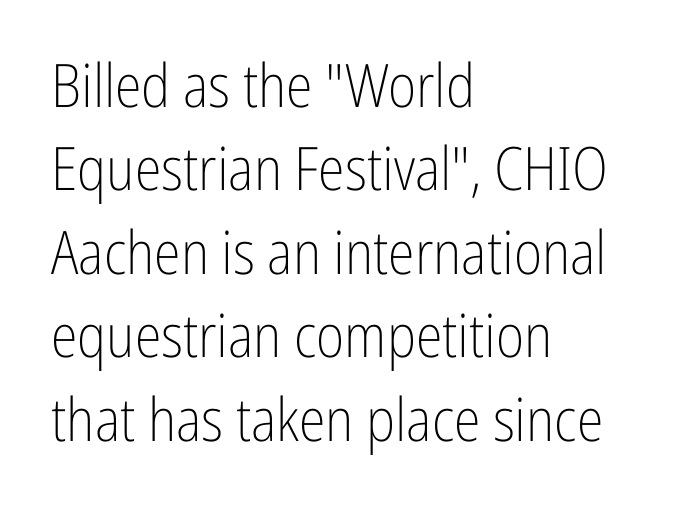
Honestly, the letter spacing is just normal — you wouldn't notice it. Character widths vary here, with narrow letters taking less room than wide ones. No heavy texture on the line: the type isn't bold. One glance says typical: line gaps are just what's usual. Serif or sans? Sans — the stroke terminals are bare. The glyphs are unaccompanied by any horizontal stroke below them.
